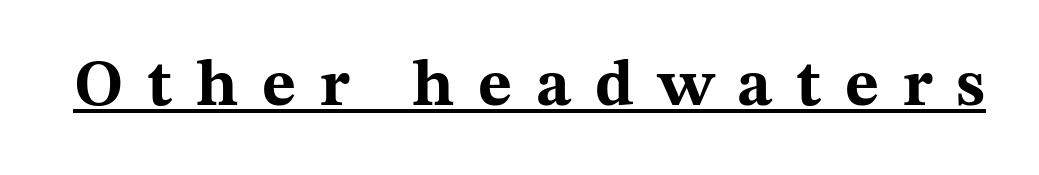
Q: Is the text bold? A: Yes.
Q: Is the text italic (slanted)? A: No, it is upright.
Q: Is the typeface a serif or a sans-serif typeface? A: Serif.
Q: Is the text underlined? A: Yes.
Q: Is the spacing between letters normal or unusually wide? A: Unusually wide.
Q: Width (condensed, normal, or wide)? A: Wide.
Q: Stroke contrast? A: Medium.
Q: x-height? A: Medium.
Q: Monospaced? A: No.
